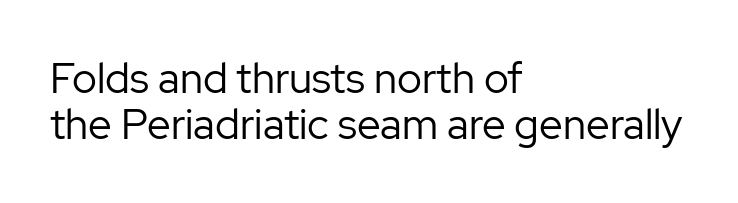
You could barely slide anything between these rows. You could call the tracking neutral — neither tight nor loose. No letter is thick-stroked: the sample isn't bold. Proportional: the letters do not fall into vertical columns. Nobody drew a line under any word here.
